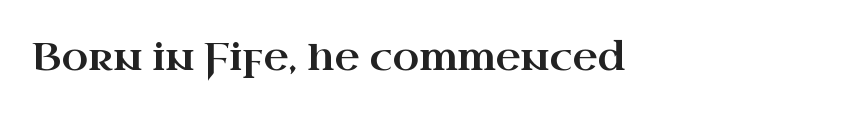
{"serif": "yes", "italic": "no", "width": "wide", "stroke_contrast": "high", "x_height": "small", "monospaced": "no", "underline": "no", "letter_spacing": "normal", "letter_spacing_em": 0.0, "glyph_px": 39}
